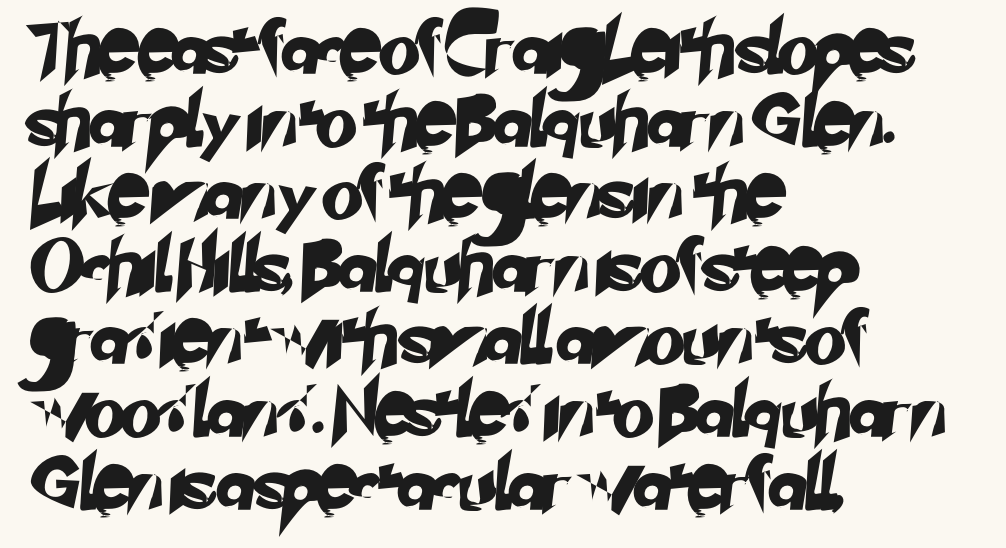
{"serif": "no", "width": "normal", "stroke_contrast": "low", "x_height": "small", "monospaced": "no", "underline": "no", "align": "left", "line_spacing": "normal", "line_spacing_ratio": 1.37, "letter_spacing": "normal", "letter_spacing_em": 0.0, "glyph_px": 53}
